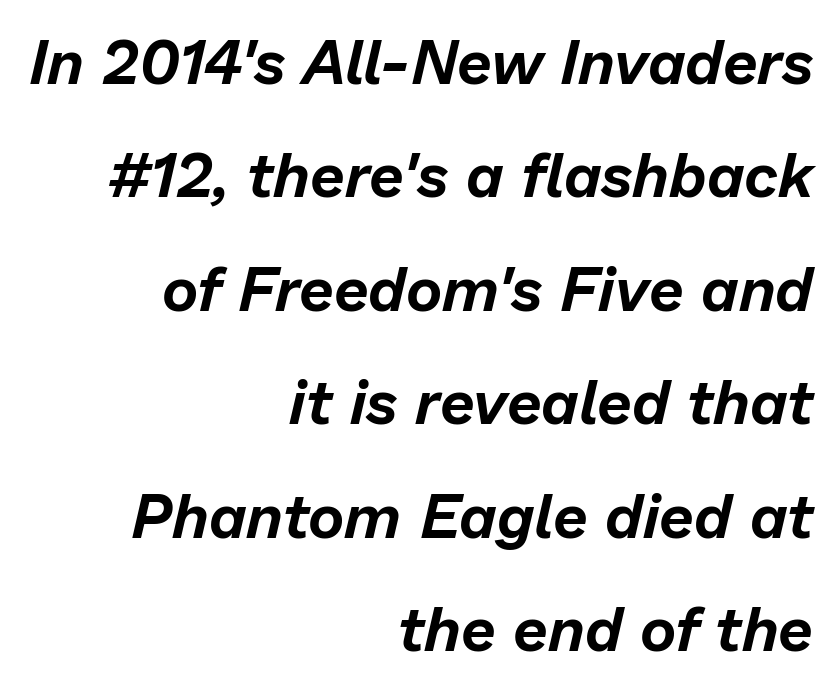
The image shows 62 px text type, italic (leaning right); set right-aligned, line spacing 1.83x, normal letter spacing, not underlined; low stroke contrast and a medium x-height.
